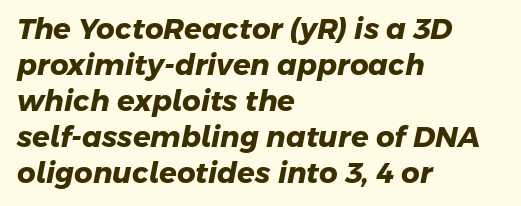
The image shows 29 px heavy sans-serif type; set left-aligned, line spacing 1.24x, normal letter spacing, not underlined; low stroke contrast and a medium x-height.
